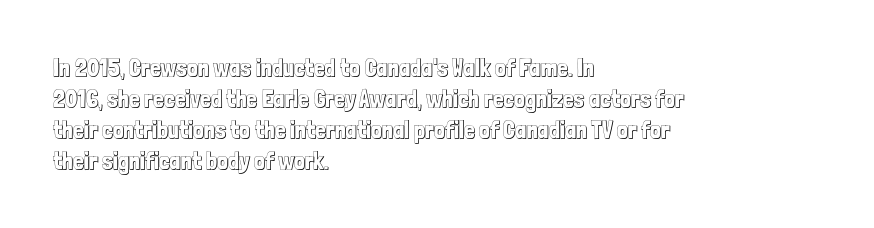
The rag falls on the right side of this text block. How would I describe the line gaps? Plain and ordinary. Ordinary non-slanted type is in use. The gaps between neighbouring characters are ordinary and unremarkable.
